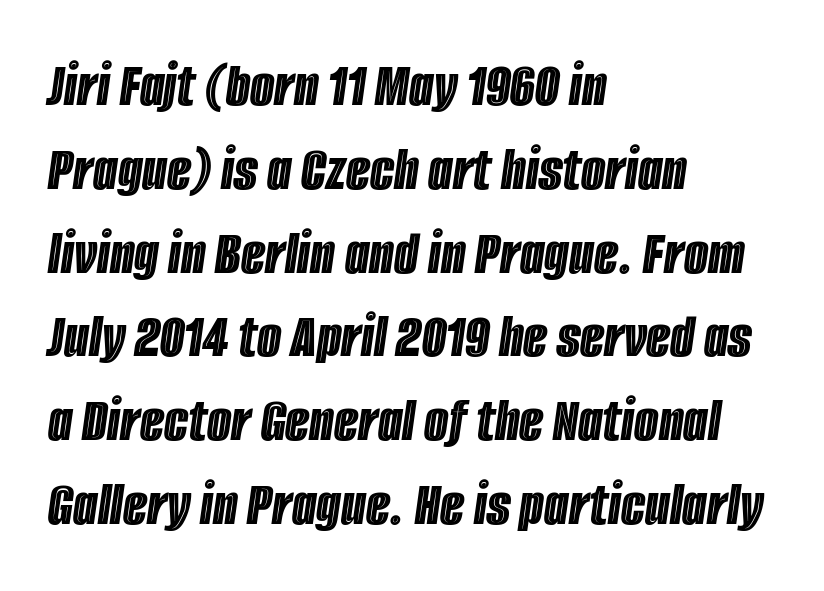
{"italic": "yes", "lean": "right", "slant_degrees": 8, "width": "condensed", "x_height": "large", "monospaced": "no", "underline": "no", "align": "left", "line_spacing": "normal", "line_spacing_ratio": 1.33, "letter_spacing": "normal", "letter_spacing_em": 0.0, "glyph_px": 63}
